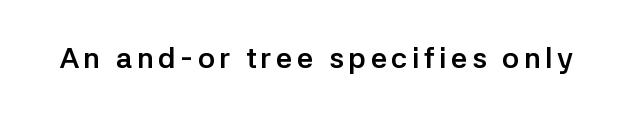
{"serif": "no", "italic": "no", "bold": "yes", "weight": "semibold", "width": "normal", "stroke_contrast": "low", "x_height": "medium", "monospaced": "no", "underline": "no", "glyph_px": 29}
